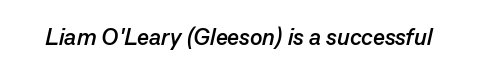
Typographic density is high because the face is bold. Nobody touched the tracking dial on this one. The passage shown leans; its letterforms are oblique. Plain, unruled lines of type.
